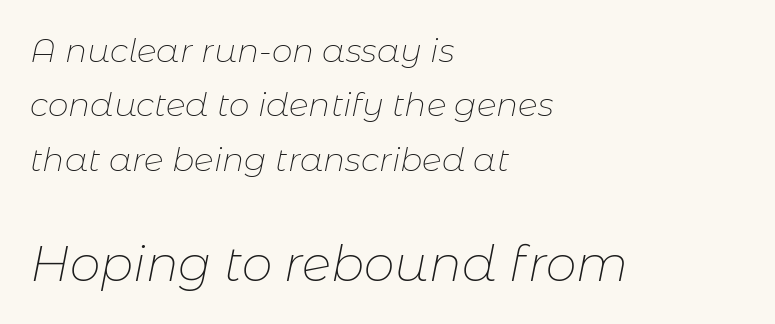
{"italic": "yes", "lean": "right", "slant_degrees": 11, "bold": "no", "weight": "thin", "width": "normal", "stroke_contrast": "low", "x_height": "medium", "monospaced": "no", "underline": "no", "align": "left", "line_spacing": "normal", "line_spacing_ratio": 1.65, "letter_spacing": "normal", "letter_spacing_em": 0.0, "larger_block": "second", "size_ratio": 1.48, "glyph_px": 49}
